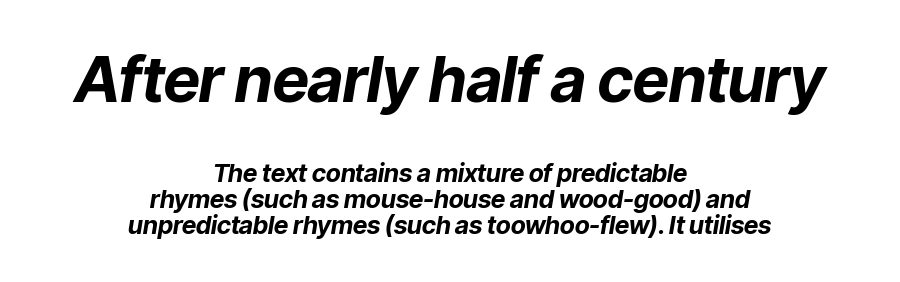
The image shows 63 px bold type, italic (leaning right); set centered, tight line spacing (1.05x), normal letter spacing, not underlined; the first (top) block is 2.52x larger; low stroke contrast and a medium x-height.
